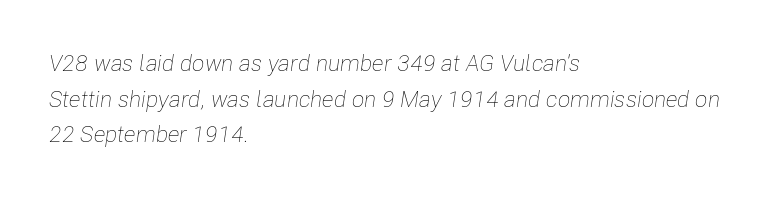
Honestly, the letter spacing is just normal — you wouldn't notice it. These glyphs show unthickened strokes, regular width or finer. All the whitespace from short lines collects on the right. Regular leading. Italic: yes, the glyphs are oblique.
